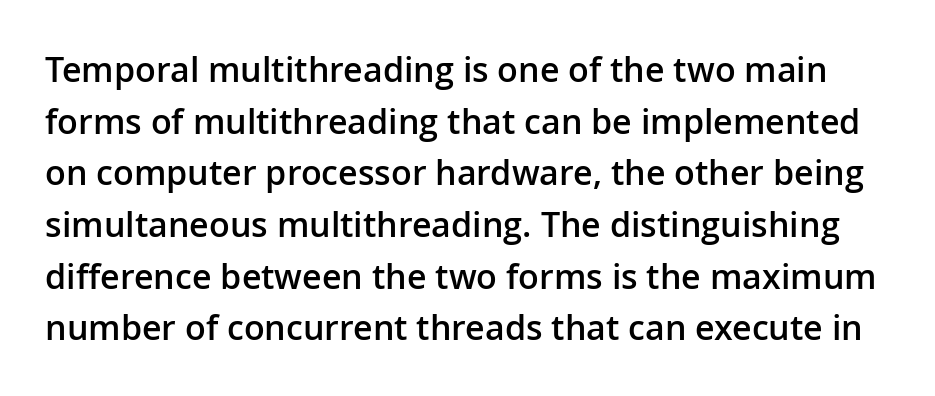
The image shows 34 px semibold sans-serif type, upright; set normal line spacing (1.52x), normal letter spacing, not underlined; low stroke contrast and a medium x-height.
